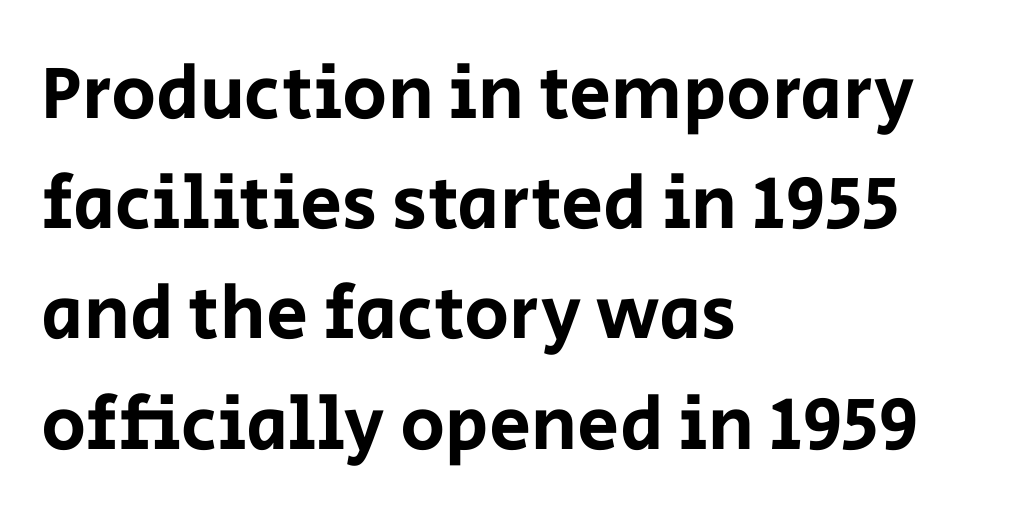
Q: Is the text italic (slanted)? A: No, it is upright.
Q: Is the typeface a serif or a sans-serif typeface? A: Sans-serif.
Q: Is the text underlined? A: No.
Q: How is the paragraph aligned? A: Left-aligned.
Q: Is the spacing between letters normal or unusually wide? A: Normal.
Q: Is the spacing between lines tight, normal or loose? A: Normal.
Q: Width (condensed, normal, or wide)? A: Normal.
Q: Stroke contrast? A: Low.
Q: x-height? A: Large.
Q: Monospaced? A: No.
